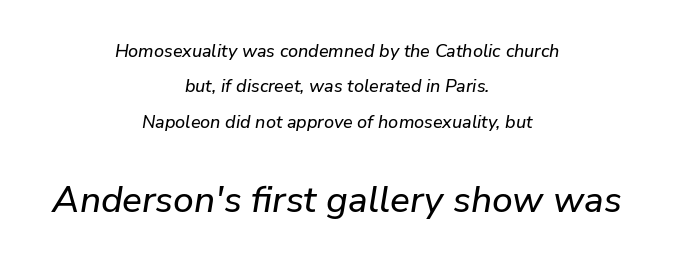
Q: Is the text italic (slanted)? A: Yes, it leans right by about 9 degrees.
Q: Is the text underlined? A: No.
Q: How is the paragraph aligned? A: Centered.
Q: Is the spacing between letters normal or unusually wide? A: Normal.
Q: Is the spacing between lines tight, normal or loose? A: Loose.
Q: Which block of text is set in a larger size, the first (top) or the second (bottom)? A: The second (bottom) one.
Q: Width (condensed, normal, or wide)? A: Normal.
Q: Stroke contrast? A: Low.
Q: x-height? A: Medium.
Q: Monospaced? A: No.
